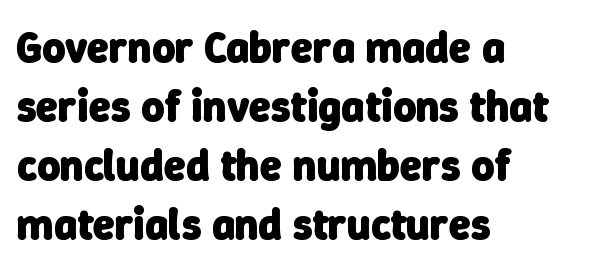
The image shows 44 px heavy sans-serif type; set left-aligned, normal line spacing (1.34x), normal letter spacing, not underlined; low stroke contrast and a medium x-height.
